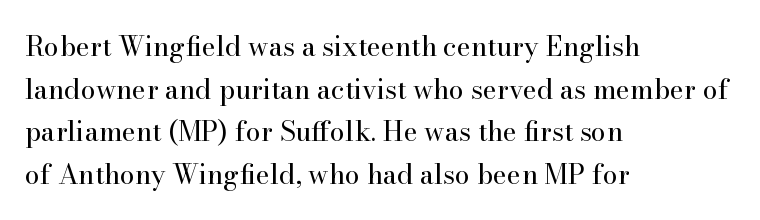
The image shows 27 px text type, upright; set left-aligned, normal line spacing (1.58x), normal letter spacing, not underlined.
